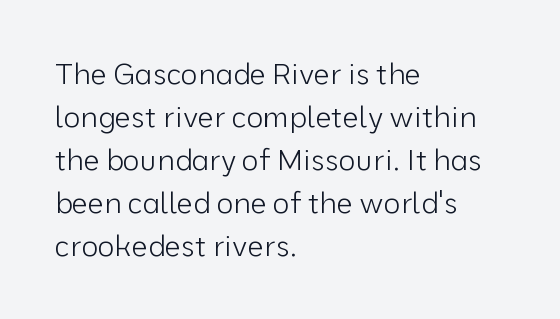
Observe the absence of serifs on each vertical stroke in this sample. Posture: straight, roman, zero tilt. Short and long lines alike share a common starting point at left. Letter spacing: default.
